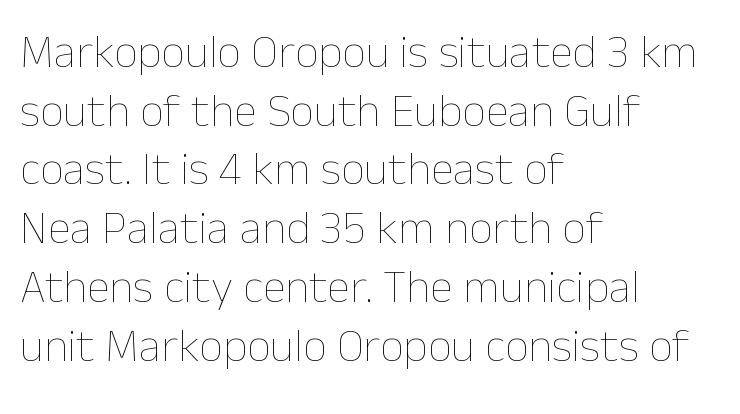
Q: Is the text bold? A: No.
Q: Is the text italic (slanted)? A: No, it is upright.
Q: Is the text underlined? A: No.
Q: How is the paragraph aligned? A: Left-aligned.
Q: Is the spacing between letters normal or unusually wide? A: Normal.
Q: Is the spacing between lines tight, normal or loose? A: Normal.
Q: Width (condensed, normal, or wide)? A: Normal.
Q: Stroke contrast? A: Low.
Q: x-height? A: Medium.
Q: Monospaced? A: No.
